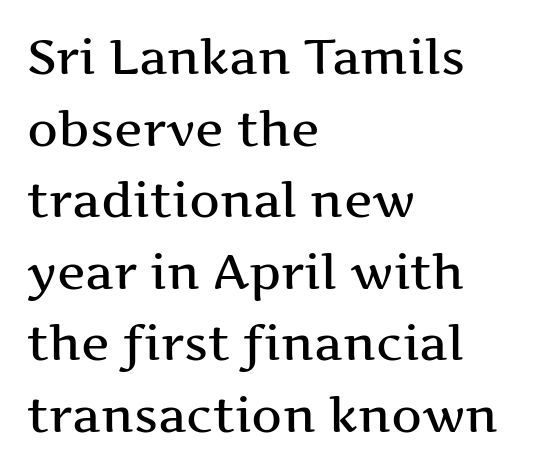
Q: Is the text italic (slanted)? A: No, it is upright.
Q: Is the typeface a serif or a sans-serif typeface? A: Serif.
Q: Is the text underlined? A: No.
Q: How is the paragraph aligned? A: Left-aligned.
Q: Is the spacing between letters normal or unusually wide? A: Normal.
Q: Is the spacing between lines tight, normal or loose? A: Normal.
Q: Width (condensed, normal, or wide)? A: Wide.
Q: Stroke contrast? A: Medium.
Q: x-height? A: Medium.
Q: Monospaced? A: No.
